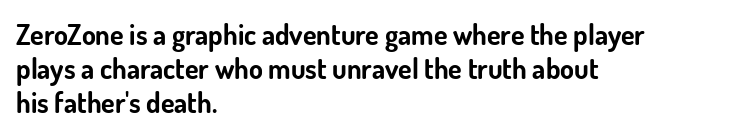
Horizontally, the lines are justified to the leading edge only. Designer's note — italics off, roman on. The space beneath each line is pristine and unruled. This sample has the flowing, uneven cadence of proportional lettering.
